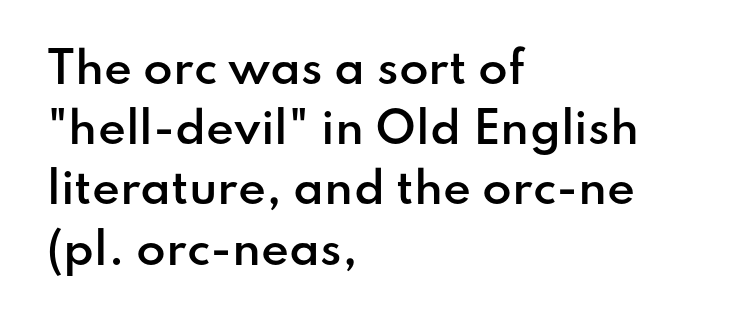
The image shows 43 px semibold sans-serif type, upright; set left-aligned, normal line spacing (1.4x), normal letter spacing, not underlined; low stroke contrast and a small x-height.
